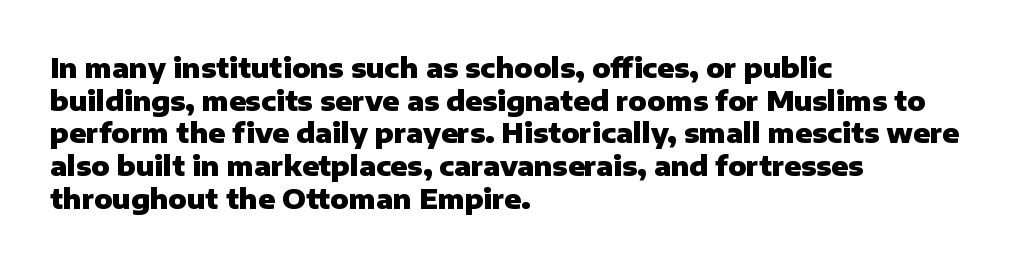
The image shows 27 px bold type, upright; set left-aligned, line spacing 1.21x, normal letter spacing, not underlined.
